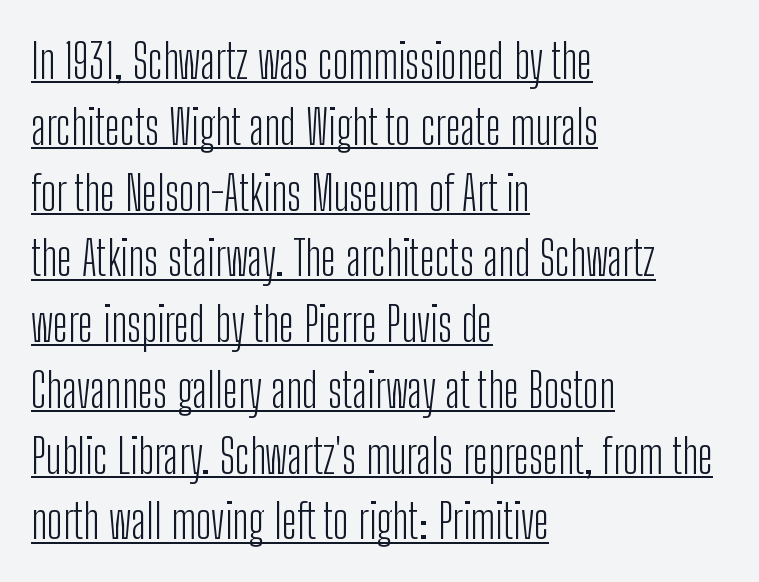
Q: Is the text bold? A: No.
Q: Is the text italic (slanted)? A: No, it is upright.
Q: Is the typeface a serif or a sans-serif typeface? A: Sans-serif.
Q: Is the text underlined? A: Yes.
Q: How is the paragraph aligned? A: Left-aligned.
Q: Is the spacing between letters normal or unusually wide? A: Normal.
Q: Is the spacing between lines tight, normal or loose? A: Normal.
Q: Width (condensed, normal, or wide)? A: Condensed.
Q: Stroke contrast? A: Low.
Q: x-height? A: Medium.
Q: Monospaced? A: No.
